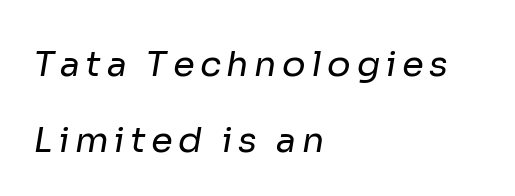
The image shows 35 px regular-weight sans-serif type; set left-aligned, loose line spacing (2.17x), not underlined; low stroke contrast and a medium x-height.
